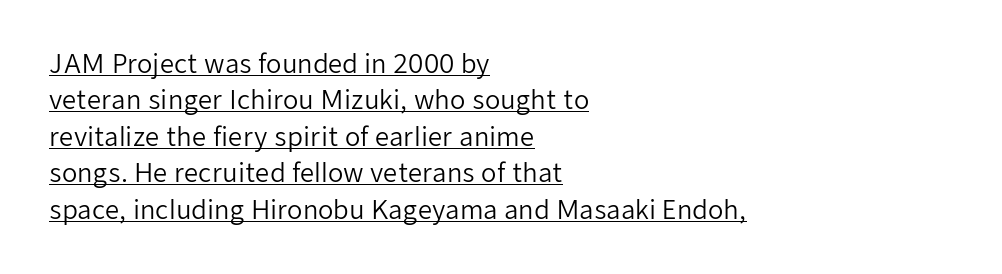
{"italic": "no", "bold": "no", "underline": "yes", "align": "left", "line_spacing": "normal", "line_spacing_ratio": 1.46, "letter_spacing": "normal", "letter_spacing_em": 0.0, "glyph_px": 25}
